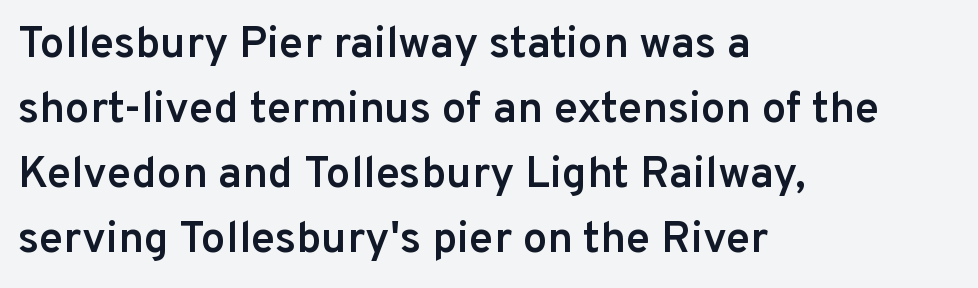
Q: Is the text bold? A: Semi-bold.
Q: Is the text italic (slanted)? A: No, it is upright.
Q: Is the typeface a serif or a sans-serif typeface? A: Sans-serif.
Q: Is the text underlined? A: No.
Q: How is the paragraph aligned? A: Left-aligned.
Q: Is the spacing between letters normal or unusually wide? A: Normal.
Q: Is the spacing between lines tight, normal or loose? A: Normal.
Q: Width (condensed, normal, or wide)? A: Normal.
Q: Stroke contrast? A: Low.
Q: x-height? A: Medium.
Q: Monospaced? A: No.
